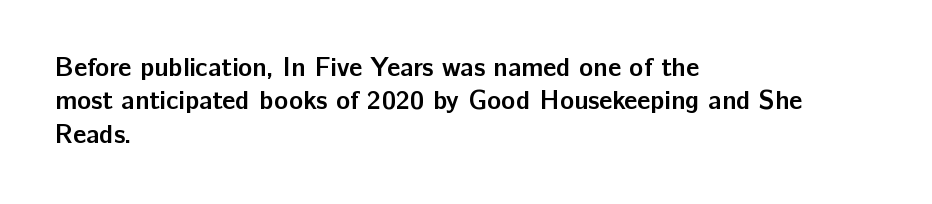
The image shows 26 px bold type, upright; set left-aligned, normal line spacing (1.28x), normal letter spacing, not underlined.
